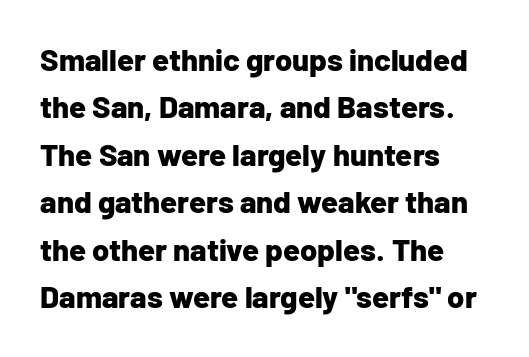
Q: Is the text bold? A: Yes.
Q: Is the text italic (slanted)? A: No, it is upright.
Q: Is the typeface a serif or a sans-serif typeface? A: Sans-serif.
Q: Is the text underlined? A: No.
Q: How is the paragraph aligned? A: Left-aligned.
Q: Is the spacing between letters normal or unusually wide? A: Normal.
Q: Is the spacing between lines tight, normal or loose? A: Normal.
Q: Width (condensed, normal, or wide)? A: Normal.
Q: Stroke contrast? A: Low.
Q: x-height? A: Medium.
Q: Monospaced? A: No.
